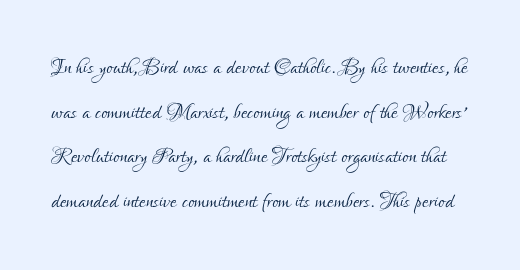
The image shows 29 px light, condensed sans-serif type; set normal line spacing (1.54x), normal letter spacing, not underlined; low stroke contrast and a small x-height.
